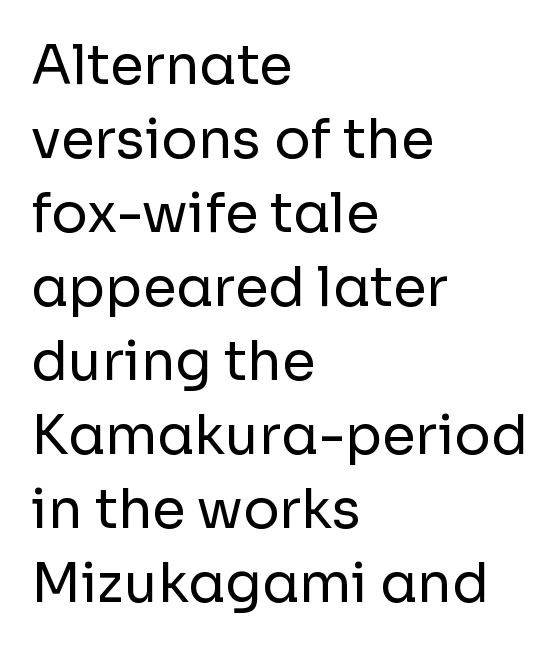
{"serif": "no", "italic": "no", "bold": "no", "weight": "regular", "width": "normal", "stroke_contrast": "low", "x_height": "medium", "monospaced": "no", "underline": "no", "align": "left", "line_spacing": "normal", "line_spacing_ratio": 1.37, "letter_spacing": "normal", "letter_spacing_em": 0.0, "glyph_px": 54}
